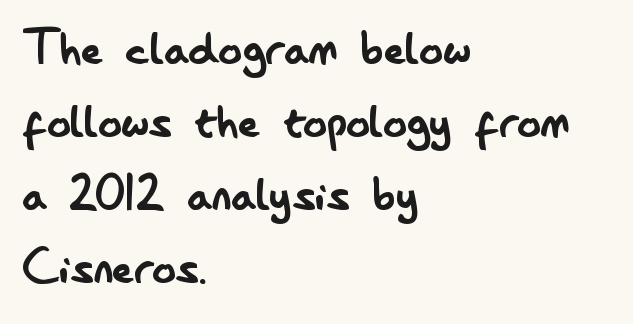
{"serif": "no", "italic": "no", "bold": "no", "weight": "regular", "width": "condensed", "stroke_contrast": "low", "x_height": "small", "monospaced": "no", "underline": "no", "align": "left", "line_spacing_ratio": 1.24, "letter_spacing": "normal", "letter_spacing_em": 0.0, "glyph_px": 59}
